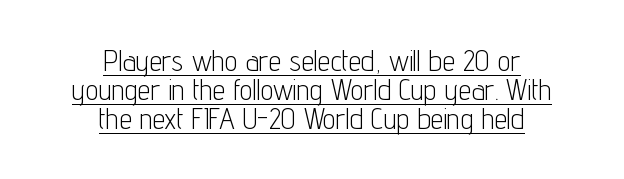
Q: Is the text bold? A: No.
Q: Is the text italic (slanted)? A: No, it is upright.
Q: Is the typeface a serif or a sans-serif typeface? A: Sans-serif.
Q: Is the text underlined? A: Yes.
Q: How is the paragraph aligned? A: Centered.
Q: Is the spacing between letters normal or unusually wide? A: Normal.
Q: Is the spacing between lines tight, normal or loose? A: Tight.
Q: Width (condensed, normal, or wide)? A: Condensed.
Q: Stroke contrast? A: Low.
Q: x-height? A: Medium.
Q: Monospaced? A: No.
